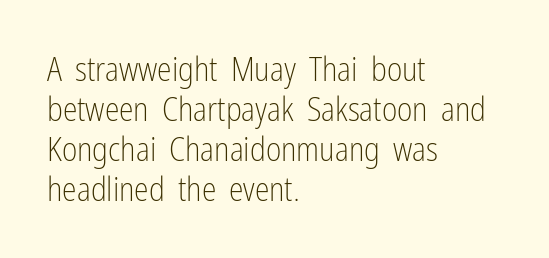
Q: Is the text bold? A: No.
Q: Is the text italic (slanted)? A: No, it is upright.
Q: Is the typeface a serif or a sans-serif typeface? A: Sans-serif.
Q: Is the text underlined? A: No.
Q: How is the paragraph aligned? A: Left-aligned.
Q: Is the spacing between letters normal or unusually wide? A: Normal.
Q: Width (condensed, normal, or wide)? A: Condensed.
Q: Stroke contrast? A: Low.
Q: x-height? A: Medium.
Q: Monospaced? A: No.
